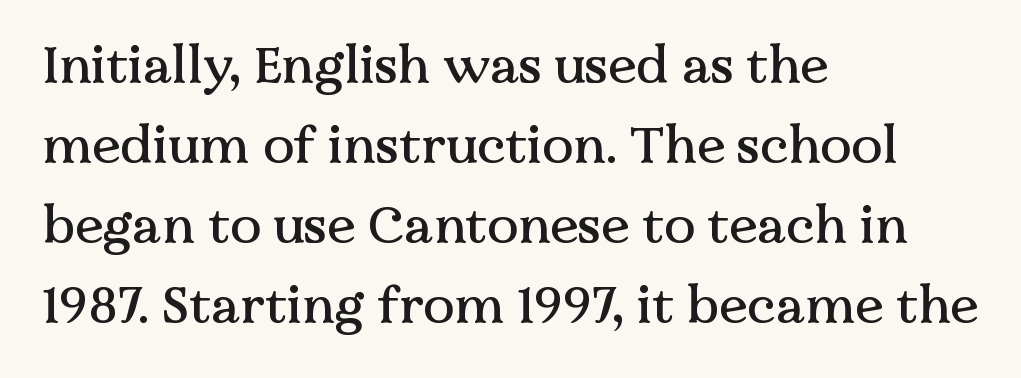
The rendering uses natural spacing where letterforms have individual widths. Descenders are the only things crossing below the line. Observe the ordinary spacing: letters are neighbours, not strangers. These lines were composed using upright roman letters. Little horizontal feet cap the strokes, marking this as serif type.
